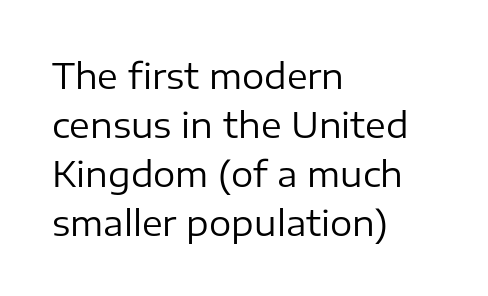
The text was rendered using a sans face with plain stroke endings. Words appear dense and cohesive because spacing is normal. This sample has the flowing, uneven cadence of proportional lettering. Every character sits straight up, as roman type does.
